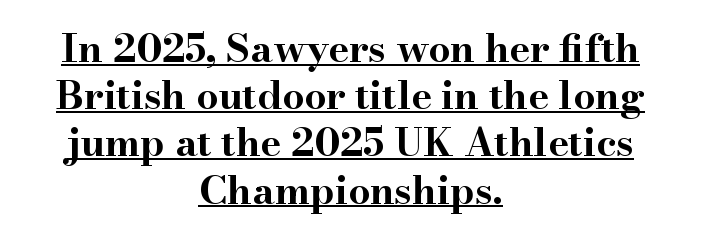
{"serif": "yes", "italic": "no", "bold": "yes", "weight": "bold", "width": "wide", "stroke_contrast": "high", "x_height": "small", "monospaced": "no", "underline": "yes", "align": "center", "line_spacing_ratio": 1.21, "letter_spacing": "normal", "letter_spacing_em": 0.0, "glyph_px": 39}
